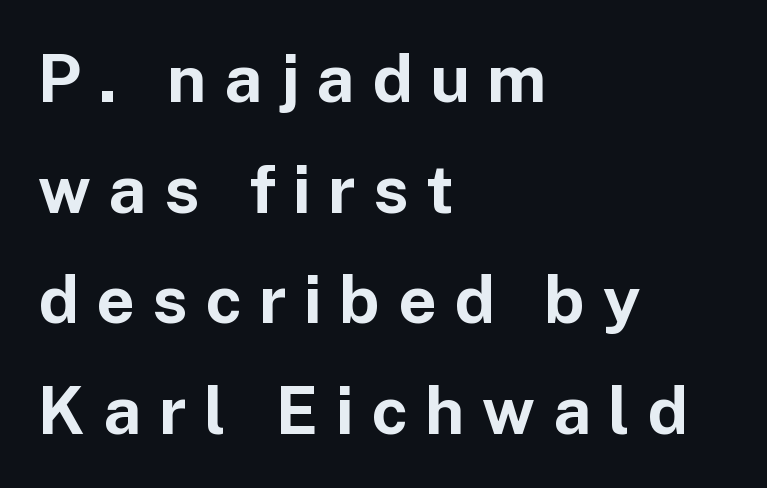
The letters are spread apart with noticeably loose tracking. Ascenders rise straight up at ninety degrees. A clean baseline with only descenders dipping below it. What kind of face is this? One without serifs — a sans.
